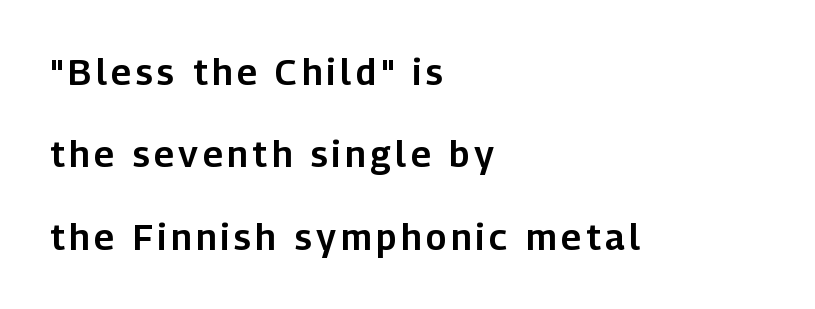
Q: Is the text italic (slanted)? A: No, it is upright.
Q: Is the typeface a serif or a sans-serif typeface? A: Sans-serif.
Q: Is the text underlined? A: No.
Q: How is the paragraph aligned? A: Left-aligned.
Q: Is the spacing between lines tight, normal or loose? A: Loose.
Q: Width (condensed, normal, or wide)? A: Normal.
Q: Stroke contrast? A: Low.
Q: x-height? A: Medium.
Q: Monospaced? A: No.
